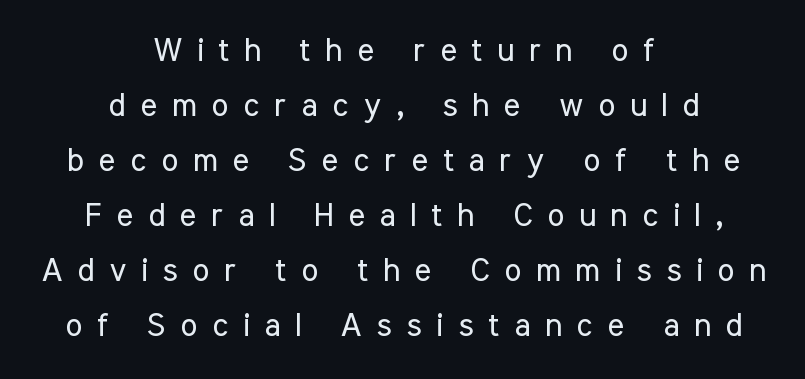
Q: Is the text bold? A: No.
Q: Is the text italic (slanted)? A: No, it is upright.
Q: Is the typeface a serif or a sans-serif typeface? A: Sans-serif.
Q: Is the text underlined? A: No.
Q: How is the paragraph aligned? A: Centered.
Q: Is the spacing between letters normal or unusually wide? A: Unusually wide.
Q: Width (condensed, normal, or wide)? A: Condensed.
Q: Stroke contrast? A: Low.
Q: x-height? A: Medium.
Q: Monospaced? A: No.
